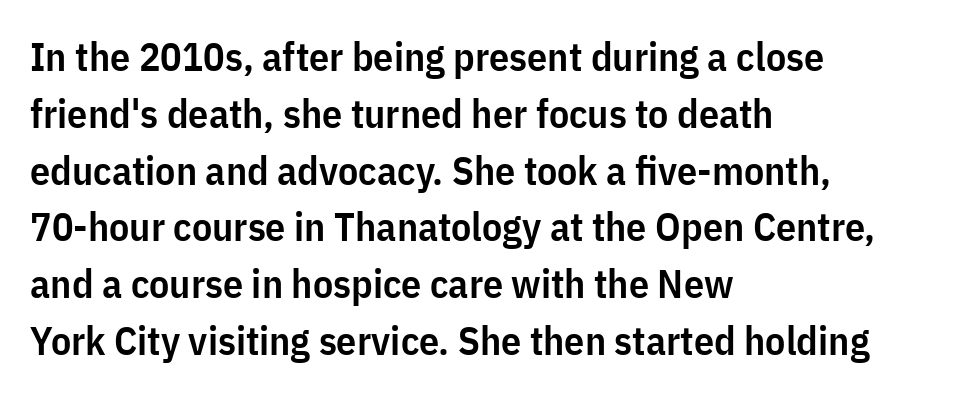
Reading down the column, the eye jumps a familiar distance to each next line. Ascenders rise straight up at ninety degrees. Proportional: the letters do not fall into vertical columns. The glyphs in this specimen are sans serif.
